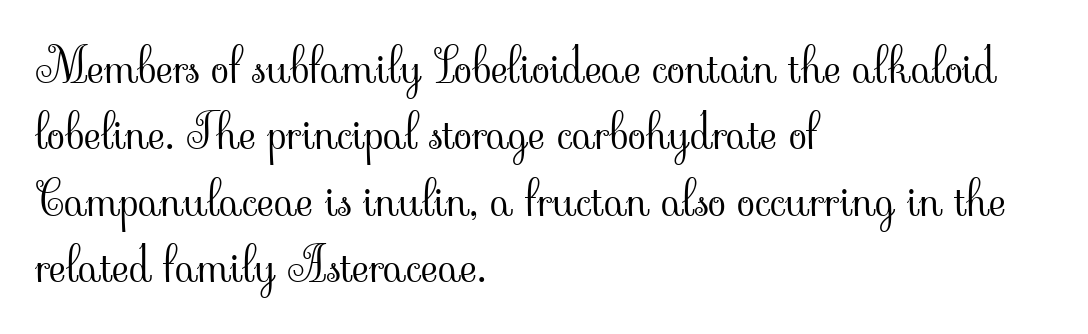
Q: Is the text bold? A: No.
Q: Is the text italic (slanted)? A: No, it is upright.
Q: Is the typeface a serif or a sans-serif typeface? A: Serif.
Q: Is the text underlined? A: No.
Q: How is the paragraph aligned? A: Left-aligned.
Q: Is the spacing between letters normal or unusually wide? A: Normal.
Q: Is the spacing between lines tight, normal or loose? A: Normal.
Q: Width (condensed, normal, or wide)? A: Normal.
Q: Stroke contrast? A: Low.
Q: x-height? A: Small.
Q: Monospaced? A: No.
